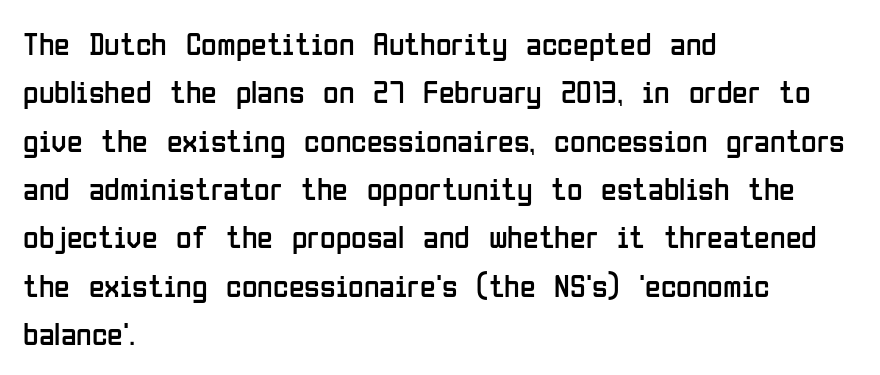
Characters remain perfectly vertical along every line. Vertically, the passage feels balanced, rows spaced as you'd expect. Type style note: lacks serifs. The horizontal fit of the characters is conventional and even. Letters rest on an invisible, unmarked baseline. The letters look calm and open, with moderate or lighter stems.
